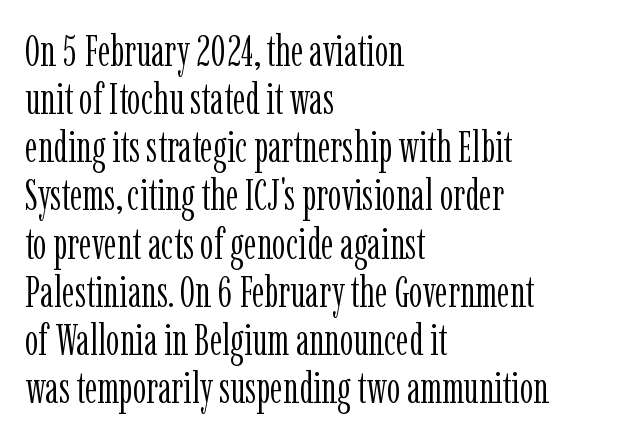
{"serif": "yes", "italic": "no", "bold": "no", "weight": "light", "width": "condensed", "stroke_contrast": "low", "x_height": "medium", "monospaced": "no", "underline": "no", "align": "left", "line_spacing": "tight", "line_spacing_ratio": 1.12, "letter_spacing": "normal", "letter_spacing_em": 0.0, "glyph_px": 43}
